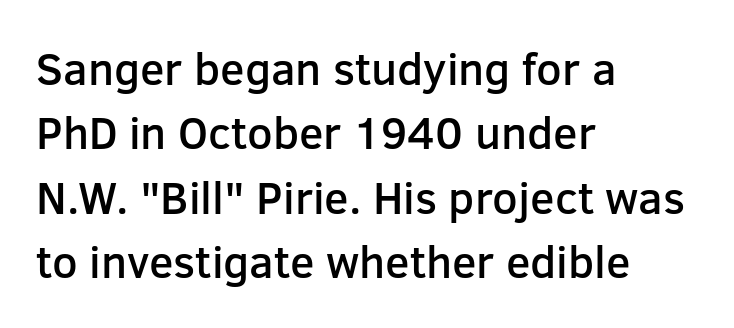
{"serif": "no", "italic": "no", "bold": "semi", "weight": "semibold", "width": "normal", "stroke_contrast": "low", "x_height": "medium", "monospaced": "no", "underline": "no", "align": "left", "line_spacing": "normal", "line_spacing_ratio": 1.43, "letter_spacing": "normal", "letter_spacing_em": 0.0, "glyph_px": 45}
